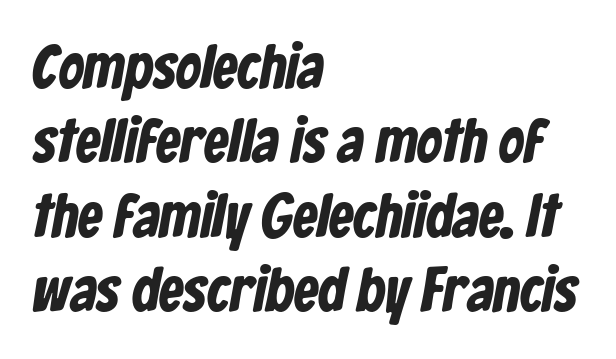
{"serif": "no", "bold": "yes", "weight": "bold", "width": "condensed", "stroke_contrast": "low", "x_height": "medium", "monospaced": "no", "underline": "no", "align": "left", "line_spacing_ratio": 1.2, "letter_spacing": "normal", "letter_spacing_em": 0.0, "glyph_px": 62}
